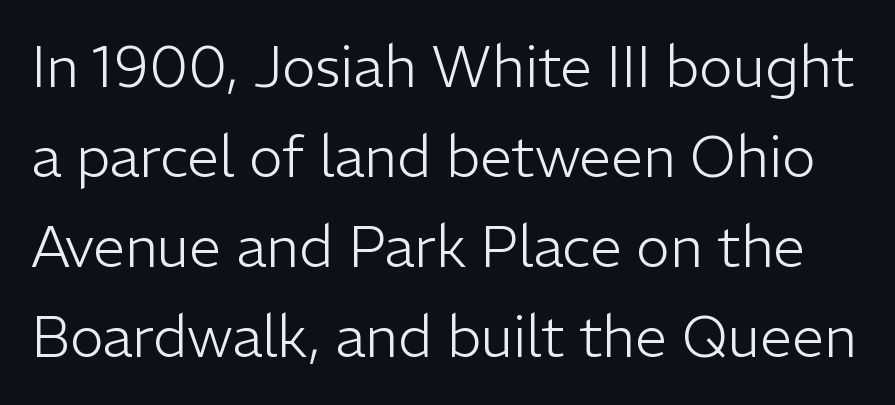
{"serif": "no", "italic": "no", "bold": "no", "weight": "light", "width": "normal", "stroke_contrast": "low", "x_height": "medium", "monospaced": "no", "underline": "no", "line_spacing": "normal", "line_spacing_ratio": 1.58, "letter_spacing": "normal", "letter_spacing_em": 0.0, "glyph_px": 57}
